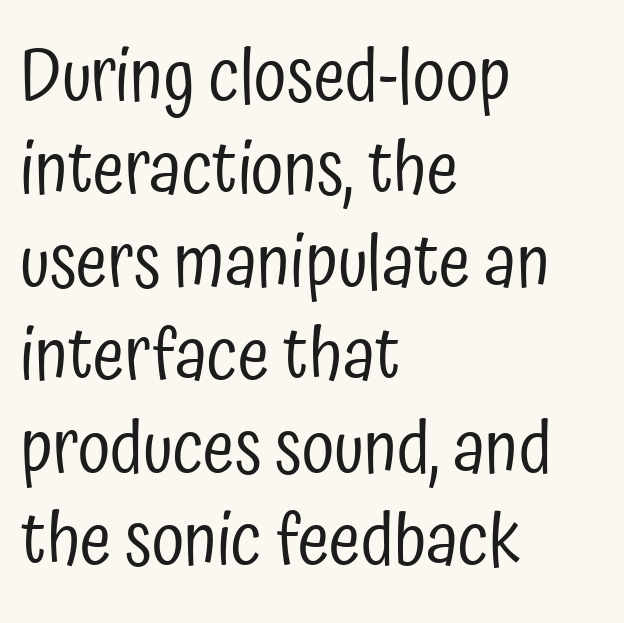
Compared with a typical body face, this is equally light or lighter still. In terms of posture, this sample is upright. Lines of text with bare space underneath. A typesetter would call this proportional, since set widths differ per character.
